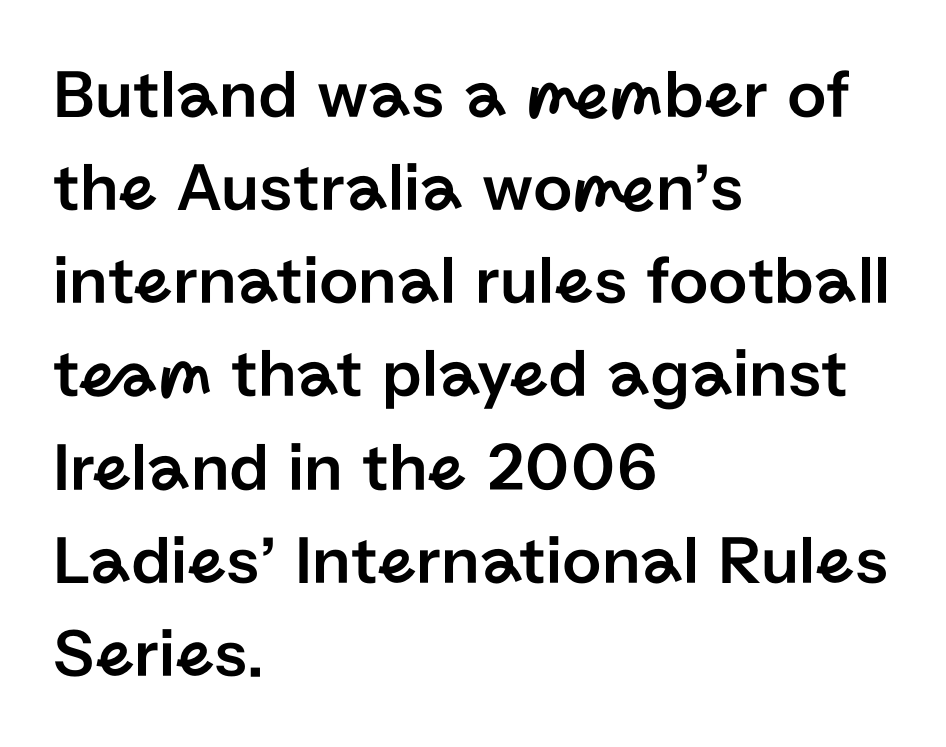
{"serif": "no", "italic": "no", "width": "normal", "stroke_contrast": "low", "x_height": "medium", "monospaced": "no", "underline": "no", "align": "left", "line_spacing": "normal", "line_spacing_ratio": 1.35, "letter_spacing": "normal", "letter_spacing_em": 0.0, "glyph_px": 69}
